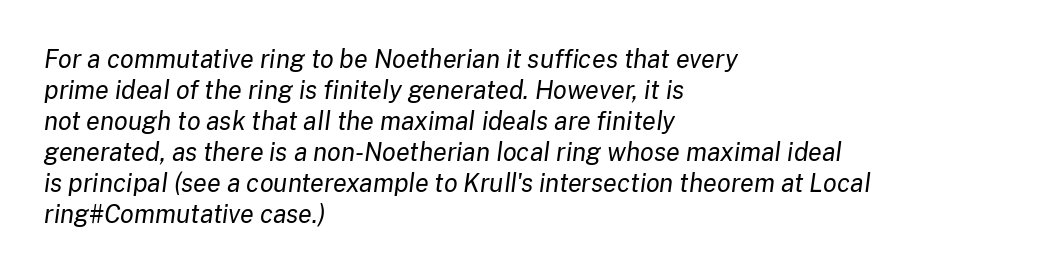
Q: Is the text bold? A: No.
Q: Is the text italic (slanted)? A: Yes, it leans right by about 8 degrees.
Q: Is the text underlined? A: No.
Q: How is the paragraph aligned? A: Left-aligned.
Q: Is the spacing between letters normal or unusually wide? A: Normal.
